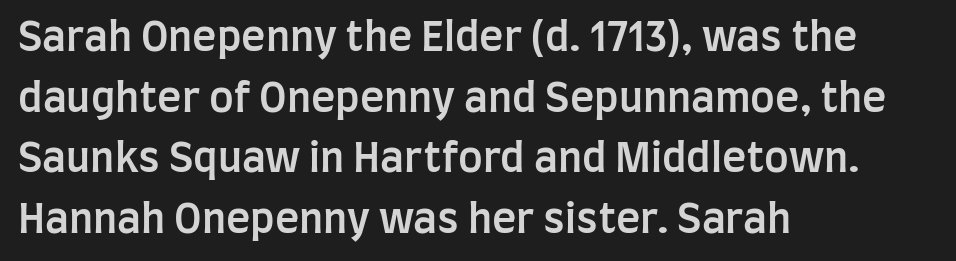
This is roman type, the default non-slanted kind. Here the glyphs are tracked normally, forming tight word shapes. Line starts are locked; line ends wander. The passage shown stacks its lines at a standard gap. Nope, no serifs anywhere on these letters. Each letter keeps its own natural width here, so spacing adapts to shape.
